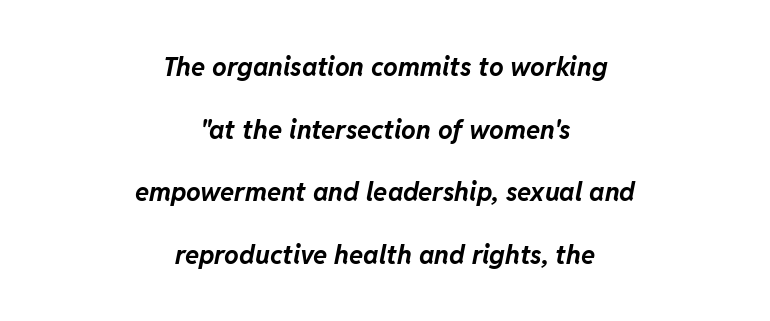
The compositor balanced each line on the midline. Between one letter and the next there's only the usual sliver of space. Loosely led — the rows are spread out. The letters are bold, with thick, heavy strokes. Plain, unruled lines of type.
